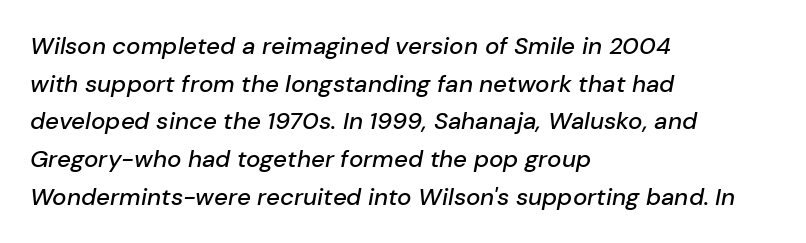
The image shows 24 px text type, italic (leaning right); set left-aligned, normal line spacing (1.57x), normal letter spacing, not underlined.
